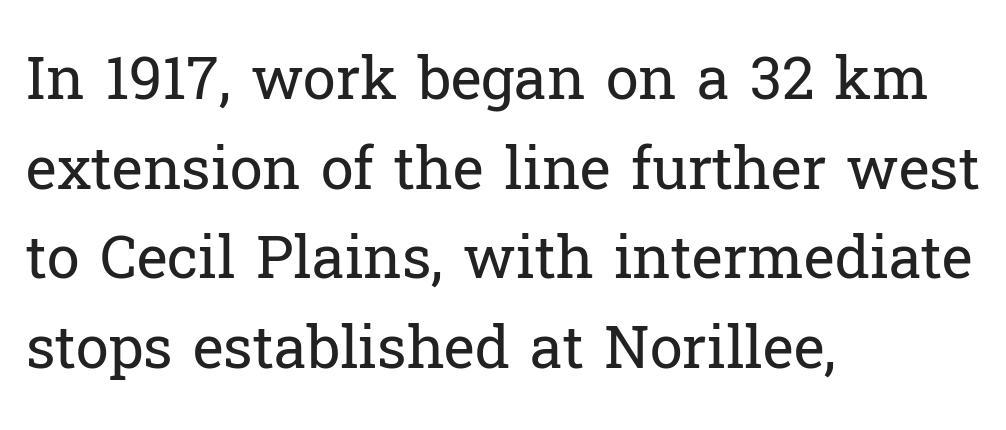
{"serif": "yes", "italic": "no", "bold": "no", "weight": "regular", "width": "normal", "stroke_contrast": "low", "x_height": "medium", "monospaced": "no", "underline": "no", "align": "left", "line_spacing": "normal", "line_spacing_ratio": 1.52, "letter_spacing": "normal", "letter_spacing_em": 0.0, "glyph_px": 59}
